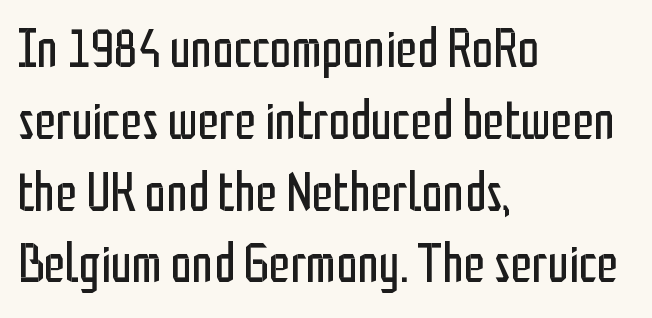
The image shows 54 px regular-weight, condensed sans-serif type, upright; set left-aligned, normal line spacing (1.33x), normal letter spacing, not underlined; low stroke contrast and a medium x-height.
